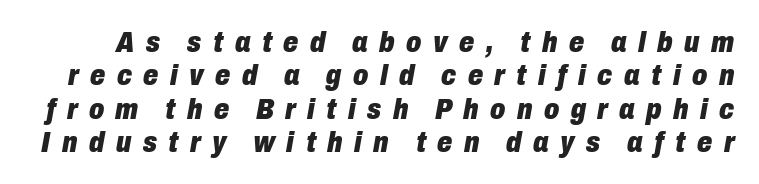
{"italic": "yes", "lean": "right", "slant_degrees": 10, "bold": "yes", "weight": "heavy", "width": "condensed", "stroke_contrast": "low", "x_height": "medium", "monospaced": "no", "underline": "no", "line_spacing": "tight", "line_spacing_ratio": 1.11, "letter_spacing": "wide", "letter_spacing_em": 0.38, "glyph_px": 30}
